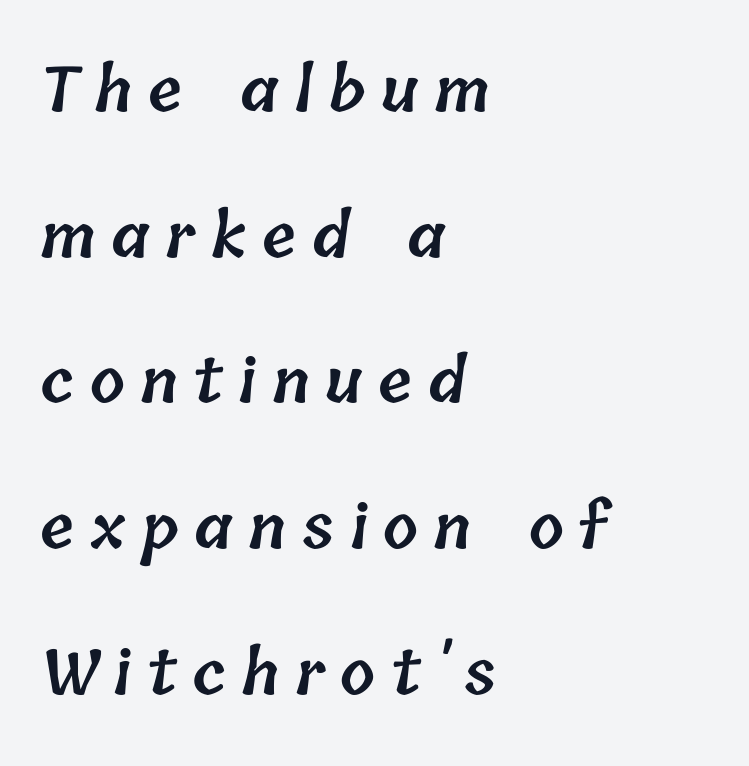
Q: Is the text bold? A: Semi-bold.
Q: Is the text underlined? A: No.
Q: How is the paragraph aligned? A: Left-aligned.
Q: Is the spacing between letters normal or unusually wide? A: Unusually wide.
Q: Is the spacing between lines tight, normal or loose? A: Loose.
Q: Width (condensed, normal, or wide)? A: Normal.
Q: Stroke contrast? A: Low.
Q: x-height? A: Medium.
Q: Monospaced? A: No.
